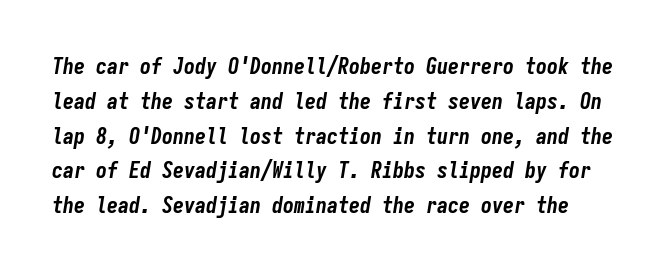
The image shows 22 px bold type, italic (leaning right); set normal line spacing (1.58x), normal letter spacing, not underlined.
